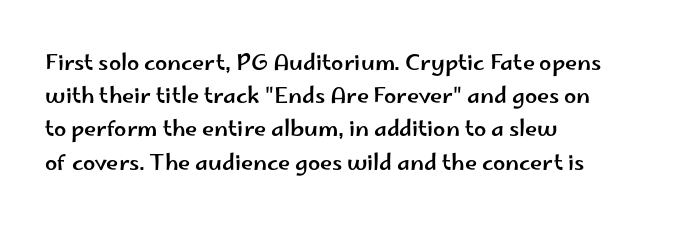
Q: Is the text italic (slanted)? A: No, it is upright.
Q: Is the text underlined? A: No.
Q: How is the paragraph aligned? A: Left-aligned.
Q: Is the spacing between letters normal or unusually wide? A: Normal.
Q: Is the spacing between lines tight, normal or loose? A: Normal.
